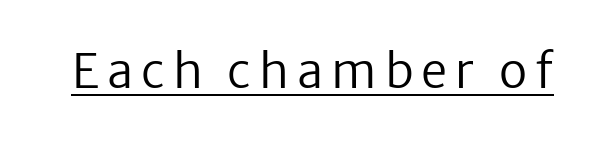
The image shows 47 px regular-weight sans-serif type, upright; set underlined; low stroke contrast and a medium x-height.
